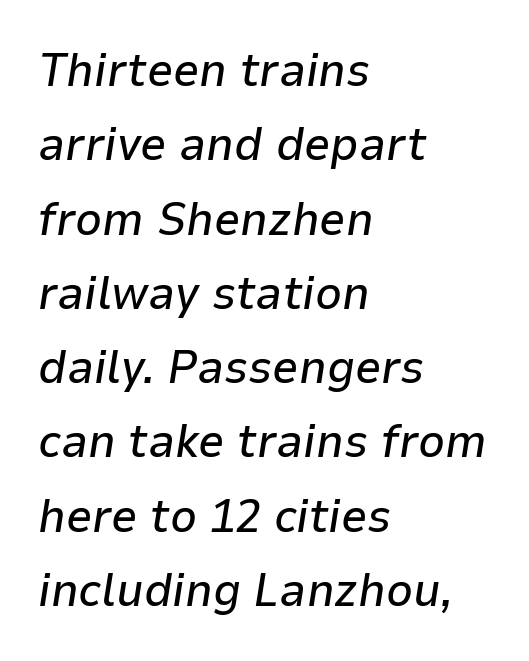
The image shows 47 px text type, italic (leaning right); set left-aligned, normal line spacing (1.58x), normal letter spacing, not underlined; low stroke contrast and a medium x-height.
